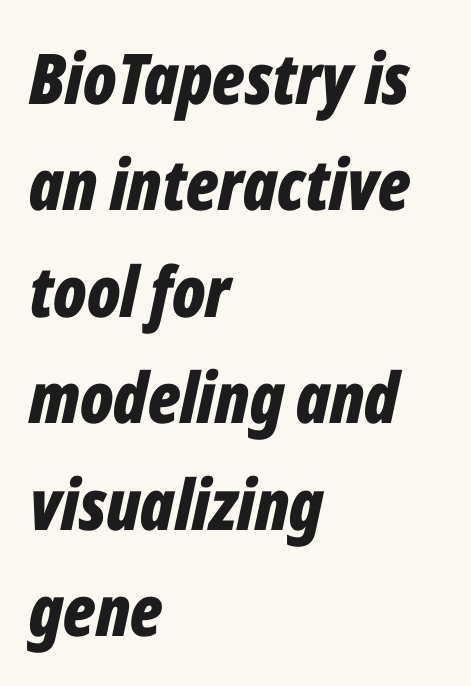
{"italic": "yes", "lean": "right", "slant_degrees": 12, "bold": "yes", "weight": "bold", "width": "condensed", "stroke_contrast": "low", "x_height": "medium", "monospaced": "no", "underline": "no", "align": "left", "line_spacing": "normal", "line_spacing_ratio": 1.52, "letter_spacing": "normal", "letter_spacing_em": 0.0, "glyph_px": 70}
